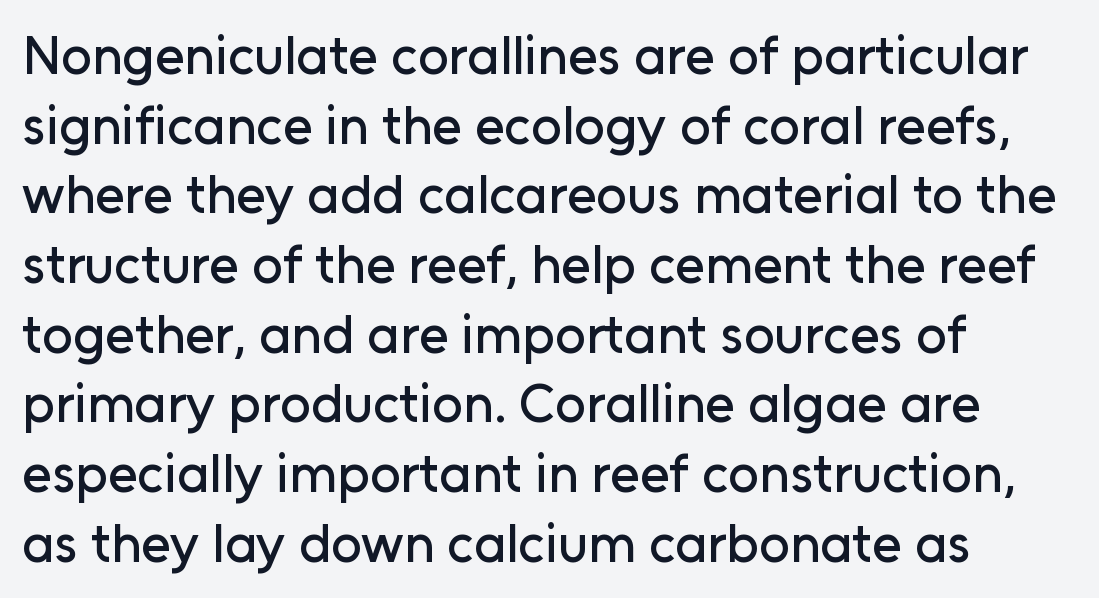
{"serif": "no", "italic": "no", "width": "normal", "stroke_contrast": "low", "x_height": "medium", "monospaced": "no", "underline": "no", "align": "left", "line_spacing": "normal", "line_spacing_ratio": 1.29, "letter_spacing": "normal", "letter_spacing_em": 0.0, "glyph_px": 54}
